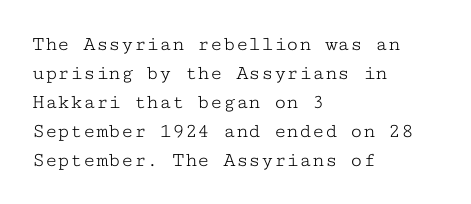
{"italic": "no", "bold": "no", "underline": "no", "align": "left", "line_spacing": "normal", "line_spacing_ratio": 1.38, "letter_spacing": "normal", "letter_spacing_em": 0.0, "glyph_px": 21}
